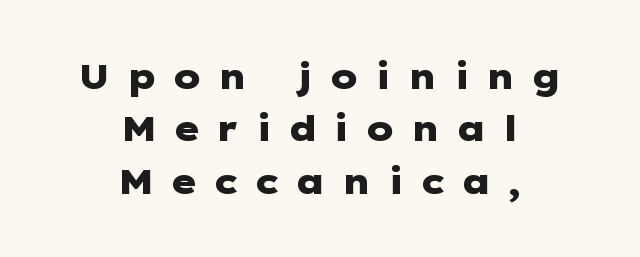
The image shows 35 px heavy, wide sans-serif type, upright; set centered, normal line spacing (1.5x), unusually wide letter spacing (+0.43 em), not underlined; low stroke contrast and a medium x-height.
